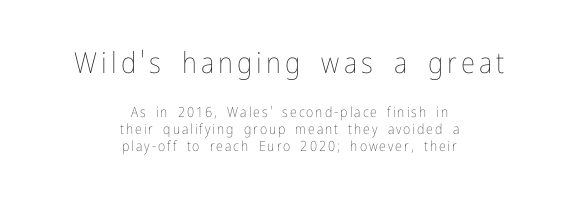
{"italic": "no", "bold": "no", "weight": "thin", "width": "condensed", "stroke_contrast": "low", "x_height": "medium", "monospaced": "no", "underline": "no", "align": "center", "line_spacing_ratio": 1.23, "larger_block": "first", "size_ratio": 2.07, "glyph_px": 29}
